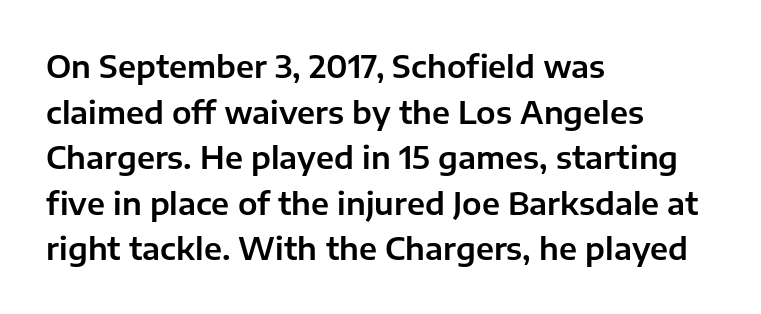
{"serif": "no", "italic": "no", "width": "normal", "stroke_contrast": "low", "x_height": "medium", "monospaced": "no", "underline": "no", "align": "left", "line_spacing": "normal", "line_spacing_ratio": 1.47, "letter_spacing": "normal", "letter_spacing_em": 0.0, "glyph_px": 31}
